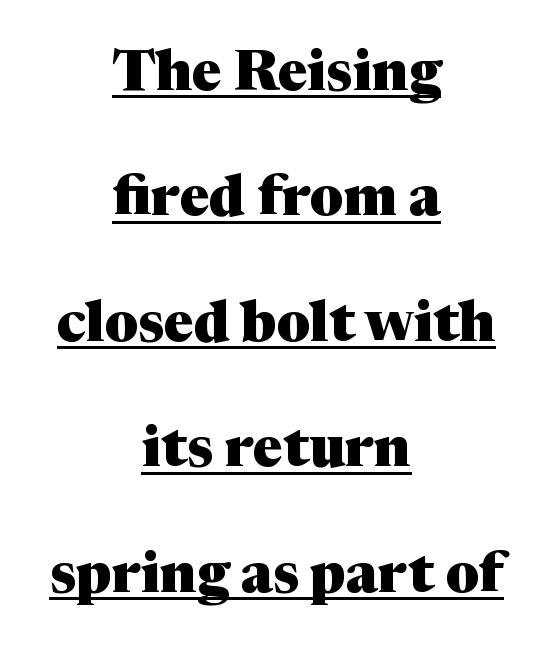
{"serif": "yes", "italic": "no", "bold": "yes", "weight": "heavy", "width": "normal", "stroke_contrast": "medium", "x_height": "medium", "monospaced": "no", "underline": "yes", "align": "center", "line_spacing": "loose", "line_spacing_ratio": 2.24, "letter_spacing": "normal", "letter_spacing_em": 0.0, "glyph_px": 56}
